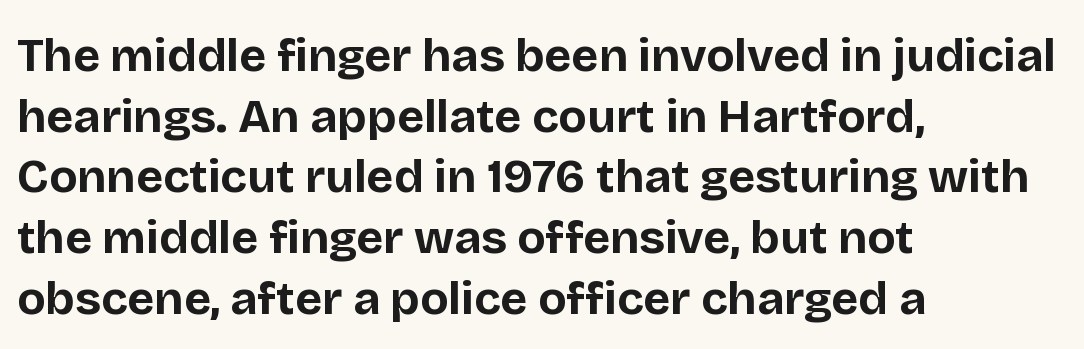
Q: Is the text bold? A: Yes.
Q: Is the text italic (slanted)? A: No, it is upright.
Q: Is the typeface a serif or a sans-serif typeface? A: Sans-serif.
Q: Is the text underlined? A: No.
Q: How is the paragraph aligned? A: Left-aligned.
Q: Is the spacing between letters normal or unusually wide? A: Normal.
Q: Is the spacing between lines tight, normal or loose? A: Normal.
Q: Width (condensed, normal, or wide)? A: Normal.
Q: Stroke contrast? A: Low.
Q: x-height? A: Large.
Q: Monospaced? A: No.
